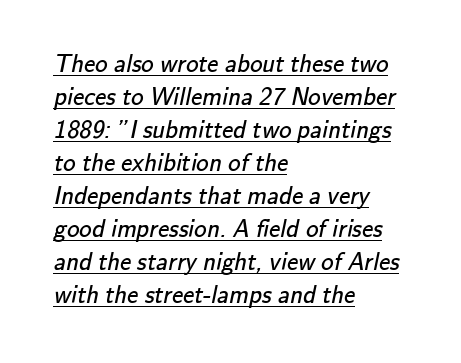
Which margin do the lines hug? The left one — the right edge is uneven. The type is set solid horizontally, with unmodified tracking. Vertical spacing — default. Nothing heavy about these letters — not bold at all. A typographer would call this underscored text.
